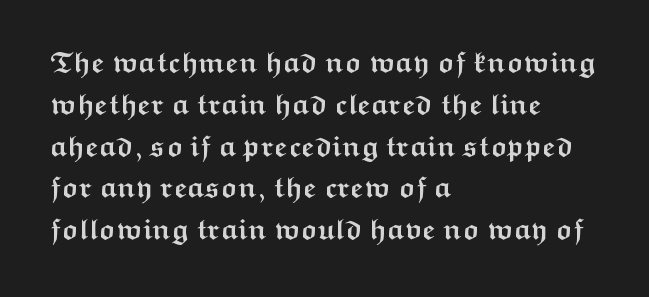
Classification — sans serif. Quick note: interline space is typical. Every character sits straight up, as roman type does. Typesetter's note: full bold, strokes at maximum text heaviness. Each line starts at the same left margin while the right side varies. Default kerning and tracking; the words read as compact shapes.
